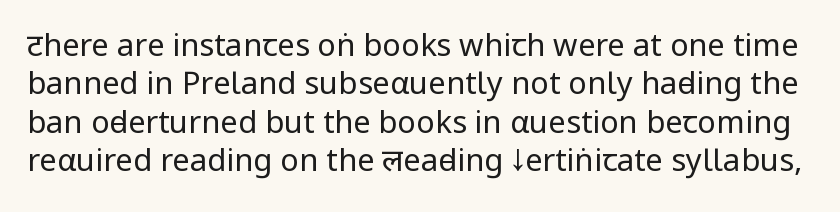
The image shows 31 px regular-weight, condensed sans-serif type, upright; set line spacing 1.24x, normal letter spacing, not underlined; low stroke contrast and a large x-height.
